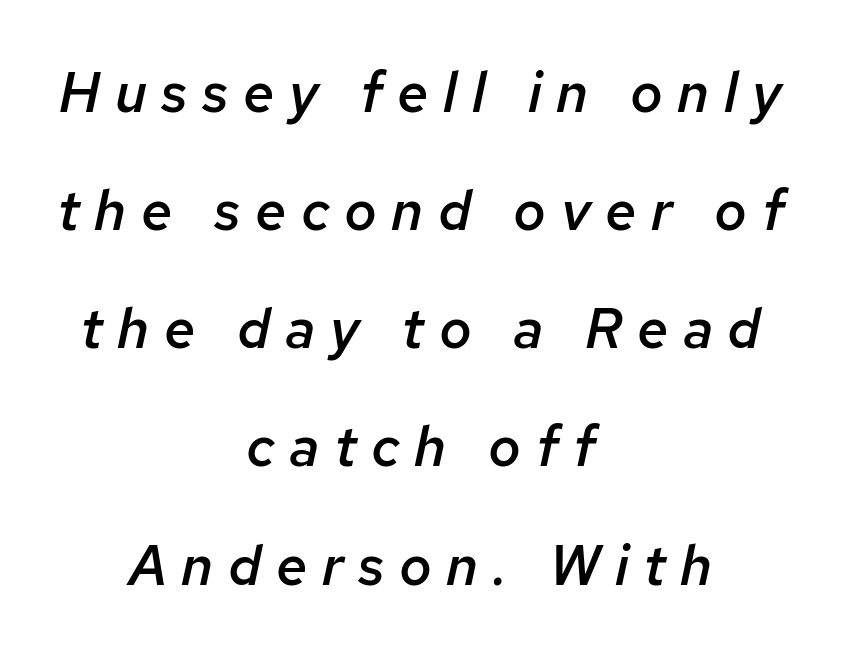
The image shows 56 px semibold type, italic (leaning right); set centered, loose line spacing (2.11x), unusually wide letter spacing (+0.26 em), not underlined; low stroke contrast and a medium x-height.
